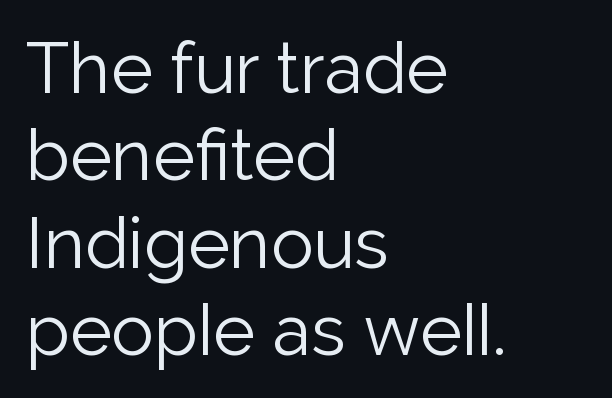
The image shows 71 px light sans-serif type, upright; set left-aligned, line spacing 1.23x, normal letter spacing, not underlined; low stroke contrast and a medium x-height.
